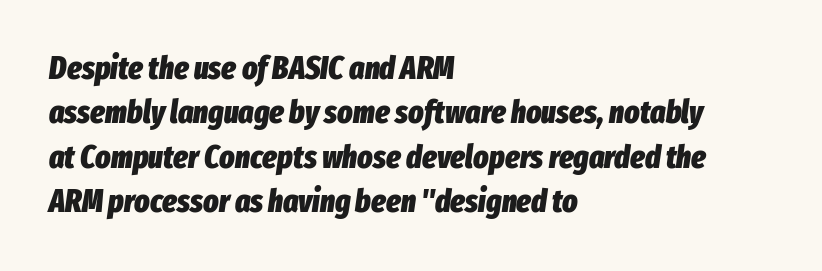
The image shows 32 px heavy, condensed type, italic (leaning right); set left-aligned, normal line spacing (1.39x), normal letter spacing, not underlined; low stroke contrast and a medium x-height.
